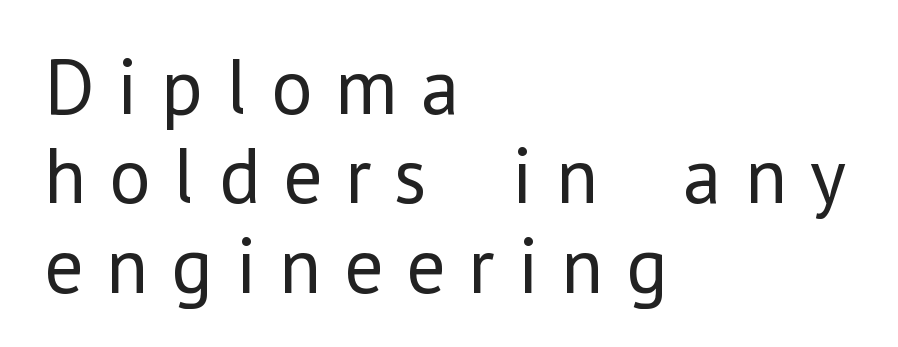
A typesetter would call this proportional, since set widths differ per character. The type family on display is of the sans-serif kind. The line-height multiplier appears low, near solid setting. Substantial extra tracking has been applied to these lines.
